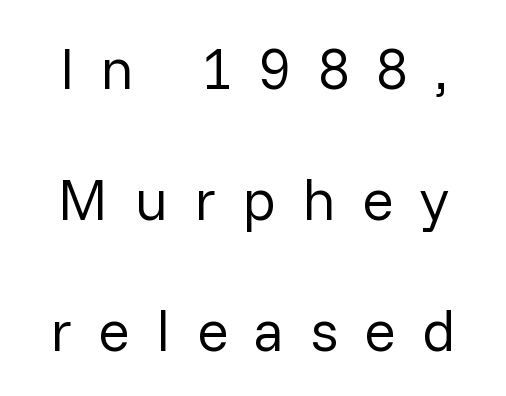
{"serif": "no", "italic": "no", "bold": "no", "weight": "regular", "width": "normal", "stroke_contrast": "low", "x_height": "medium", "monospaced": "no", "underline": "no", "line_spacing": "loose", "line_spacing_ratio": 2.22, "letter_spacing": "wide", "letter_spacing_em": 0.44, "glyph_px": 59}
